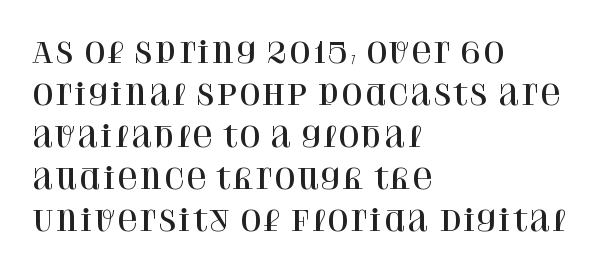
The image shows 28 px serif type, upright; set left-aligned, normal line spacing (1.5x), normal letter spacing, not underlined; high stroke contrast and a large x-height.
